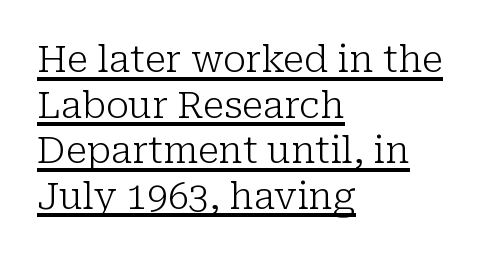
Q: Is the text bold? A: No.
Q: Is the text italic (slanted)? A: No, it is upright.
Q: Is the typeface a serif or a sans-serif typeface? A: Serif.
Q: Is the text underlined? A: Yes.
Q: How is the paragraph aligned? A: Left-aligned.
Q: Is the spacing between letters normal or unusually wide? A: Normal.
Q: Width (condensed, normal, or wide)? A: Normal.
Q: Stroke contrast? A: Low.
Q: x-height? A: Medium.
Q: Monospaced? A: No.
